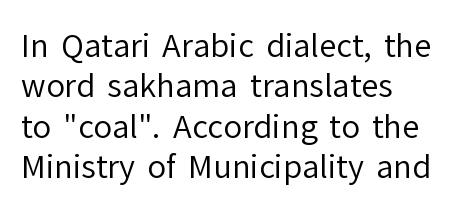
The image shows 31 px regular-weight sans-serif type, upright; set normal line spacing (1.3x), normal letter spacing, not underlined; low stroke contrast and a medium x-height.
